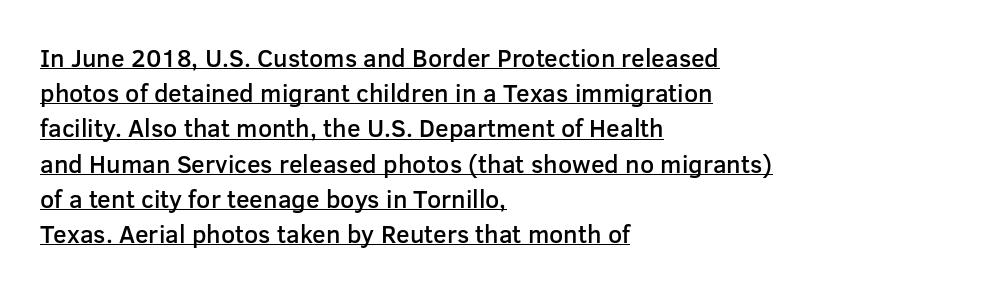
The image shows 25 px text type, upright; set left-aligned, normal line spacing (1.41x), normal letter spacing, underlined.
